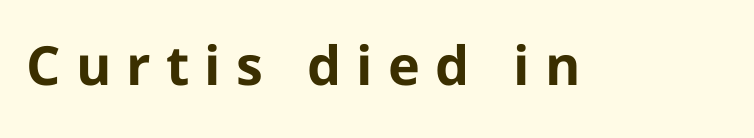
The image shows 54 px bold sans-serif type, upright; set unusually wide letter spacing (+0.28 em), not underlined; low stroke contrast and a medium x-height.
